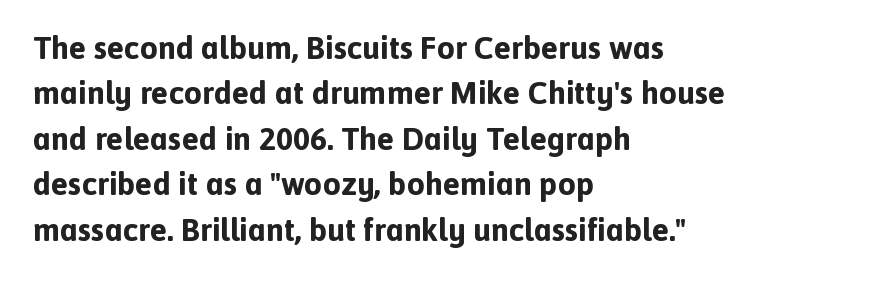
Q: Is the text bold? A: Yes.
Q: Is the text italic (slanted)? A: No, it is upright.
Q: Is the typeface a serif or a sans-serif typeface? A: Sans-serif.
Q: Is the text underlined? A: No.
Q: How is the paragraph aligned? A: Left-aligned.
Q: Is the spacing between letters normal or unusually wide? A: Normal.
Q: Is the spacing between lines tight, normal or loose? A: Normal.
Q: Width (condensed, normal, or wide)? A: Normal.
Q: x-height? A: Medium.
Q: Monospaced? A: No.
